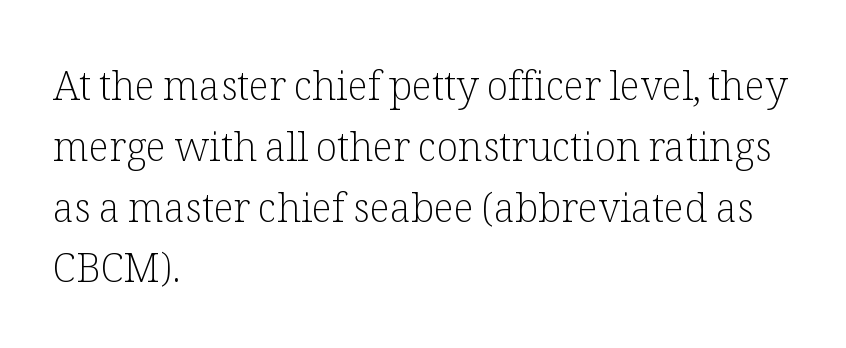
The image shows 40 px light serif type, upright; set left-aligned, normal line spacing (1.52x), normal letter spacing, not underlined; low stroke contrast and a medium x-height.
